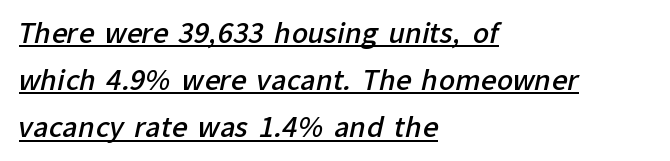
Leftover space on each line is placed entirely after the last word. What stands out about the letter spacing? Nothing — it is the standard amount. In terms of weight, the rendering is demibold, just under bold. Decoration check: the copy is underlined.
